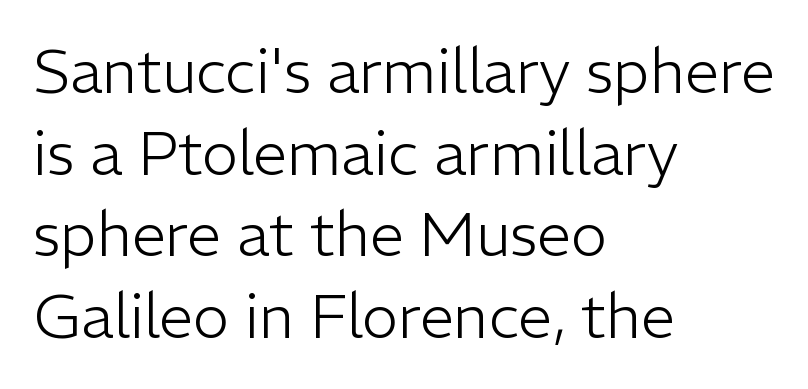
{"serif": "no", "italic": "no", "bold": "no", "weight": "light", "width": "normal", "stroke_contrast": "low", "x_height": "medium", "monospaced": "no", "underline": "no", "align": "left", "line_spacing": "normal", "line_spacing_ratio": 1.34, "letter_spacing": "normal", "letter_spacing_em": 0.0, "glyph_px": 61}
